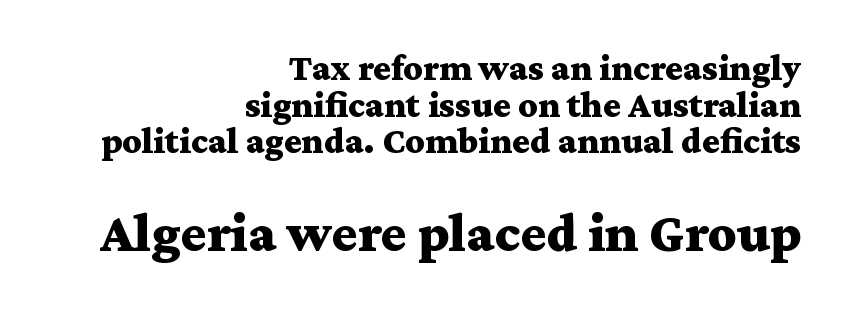
The image shows 55 px bold, wide serif type, upright; set right-aligned, tight line spacing (0.99x), normal letter spacing, not underlined; the second (bottom) block is 1.49x larger; medium stroke contrast and a medium x-height.
